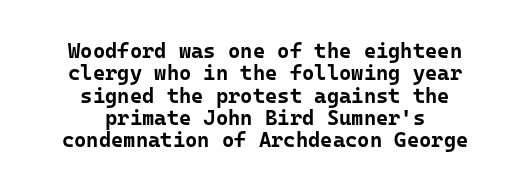
{"italic": "no", "bold": "yes", "underline": "no", "align": "center", "line_spacing": "tight", "line_spacing_ratio": 1.06, "letter_spacing": "normal", "letter_spacing_em": 0.0, "glyph_px": 21}
